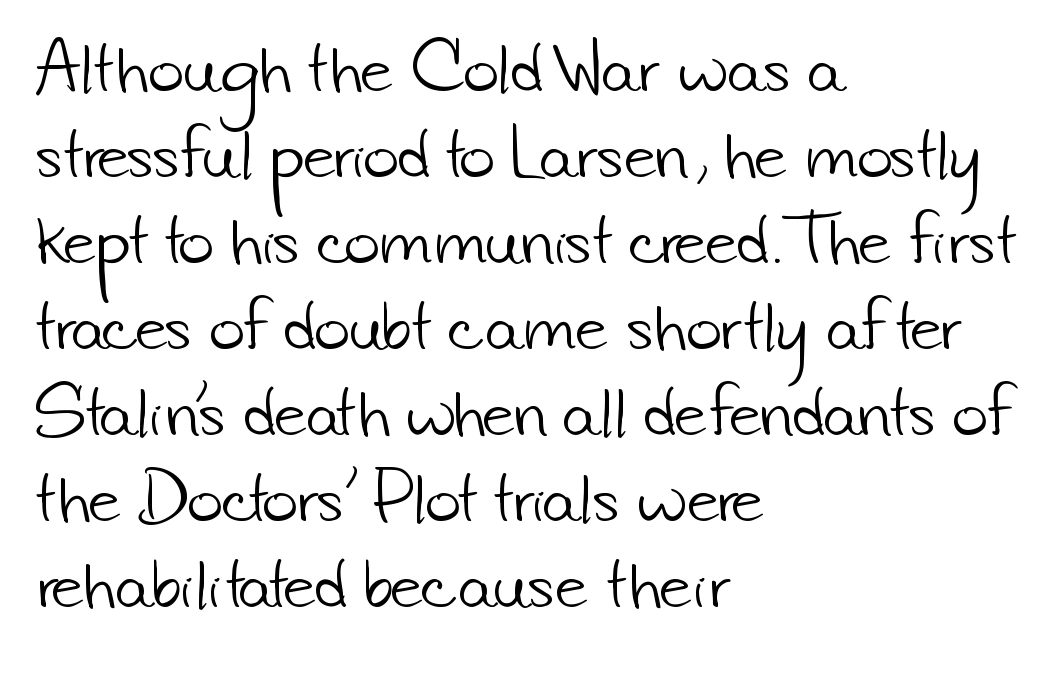
The image shows 61 px light sans-serif type; set left-aligned, normal line spacing (1.41x), normal letter spacing, not underlined; low stroke contrast and a small x-height.
